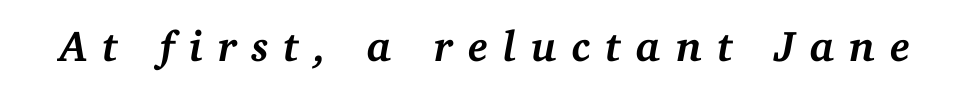
The image shows 43 px semibold serif type, italic (leaning right); set unusually wide letter spacing (+0.34 em), not underlined; medium stroke contrast and a medium x-height.
